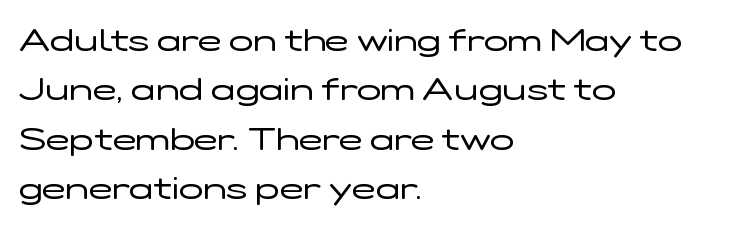
Q: Is the text bold? A: No.
Q: Is the text italic (slanted)? A: No, it is upright.
Q: Is the typeface a serif or a sans-serif typeface? A: Sans-serif.
Q: Is the text underlined? A: No.
Q: How is the paragraph aligned? A: Left-aligned.
Q: Is the spacing between letters normal or unusually wide? A: Normal.
Q: Is the spacing between lines tight, normal or loose? A: Normal.
Q: Width (condensed, normal, or wide)? A: Wide.
Q: Stroke contrast? A: Low.
Q: x-height? A: Medium.
Q: Monospaced? A: No.
